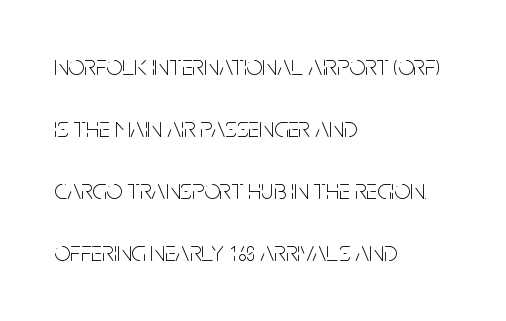
{"serif": "no", "italic": "no", "bold": "no", "weight": "thin", "width": "condensed", "stroke_contrast": "low", "x_height": "large", "monospaced": "no", "underline": "no", "align": "left", "line_spacing": "loose", "line_spacing_ratio": 2.22, "letter_spacing": "normal", "letter_spacing_em": 0.0, "glyph_px": 28}
